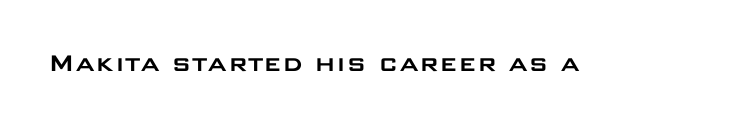
{"serif": "no", "italic": "no", "width": "wide", "stroke_contrast": "low", "x_height": "large", "monospaced": "no", "underline": "no", "letter_spacing": "normal", "letter_spacing_em": 0.0, "glyph_px": 29}
